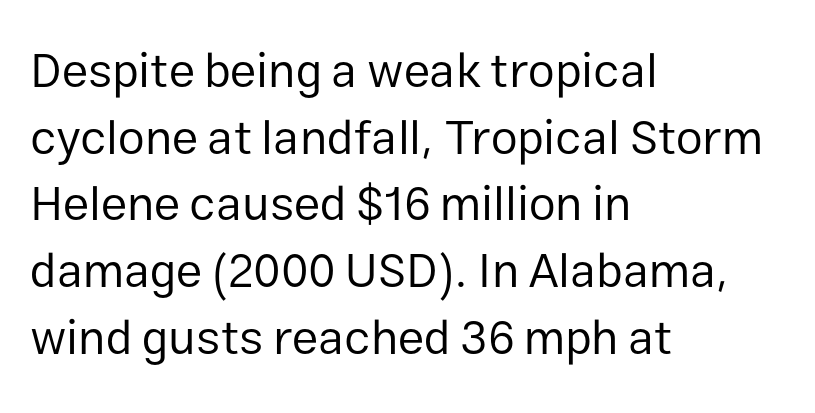
Q: Is the text bold? A: No.
Q: Is the text italic (slanted)? A: No, it is upright.
Q: Is the typeface a serif or a sans-serif typeface? A: Sans-serif.
Q: Is the text underlined? A: No.
Q: How is the paragraph aligned? A: Left-aligned.
Q: Is the spacing between letters normal or unusually wide? A: Normal.
Q: Is the spacing between lines tight, normal or loose? A: Normal.
Q: Width (condensed, normal, or wide)? A: Normal.
Q: Stroke contrast? A: Low.
Q: x-height? A: Medium.
Q: Monospaced? A: No.
